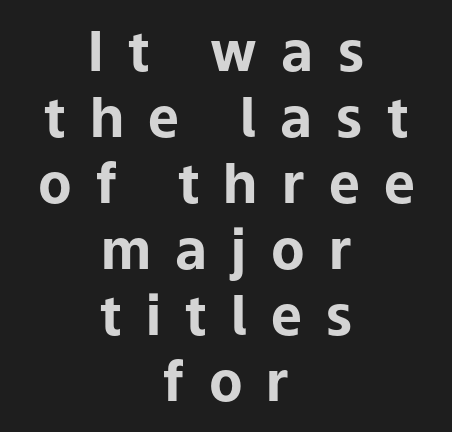
Q: Is the text bold? A: Yes.
Q: Is the text italic (slanted)? A: No, it is upright.
Q: Is the typeface a serif or a sans-serif typeface? A: Sans-serif.
Q: Is the text underlined? A: No.
Q: How is the paragraph aligned? A: Centered.
Q: Is the spacing between letters normal or unusually wide? A: Unusually wide.
Q: Width (condensed, normal, or wide)? A: Normal.
Q: Stroke contrast? A: Low.
Q: x-height? A: Medium.
Q: Monospaced? A: No.
